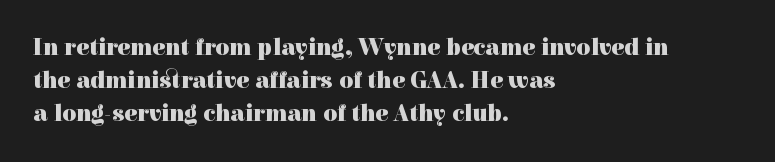
Q: Is the text bold? A: Yes.
Q: Is the text italic (slanted)? A: No, it is upright.
Q: Is the text underlined? A: No.
Q: How is the paragraph aligned? A: Left-aligned.
Q: Is the spacing between letters normal or unusually wide? A: Normal.
Q: Is the spacing between lines tight, normal or loose? A: Normal.
